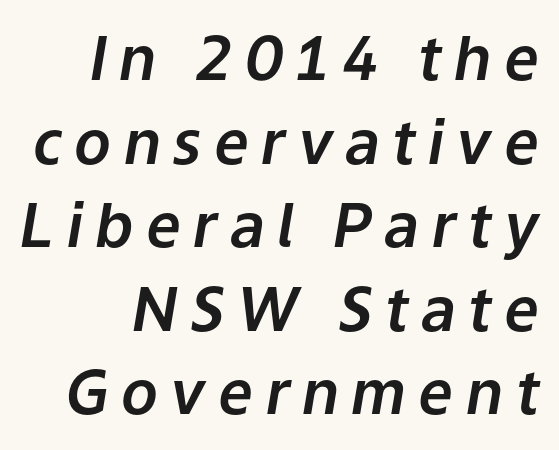
Clear beneath every line of the passage. Varying glyph widths throughout — classic text-font behaviour. The horizontal fit of the characters is loose and conspicuously gappy. Successive baselines arrive at the customary interval. In terms of posture, this sample is oblique.
